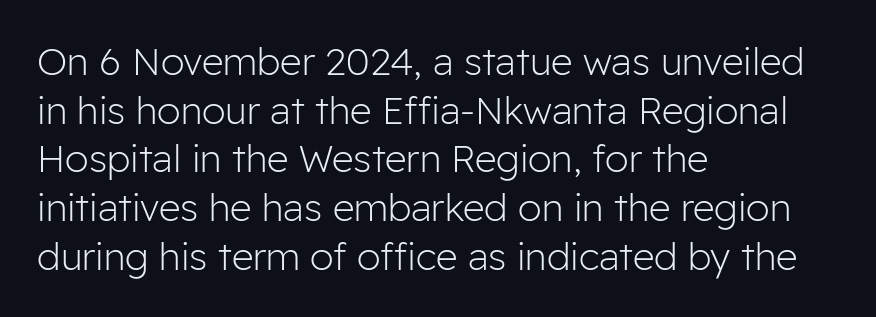
Which margin do the lines hug? The left one — the right edge is uneven. Each row of text sits above clean, open space. Type style note: lacks serifs. Every character sits straight up, as roman type does.
